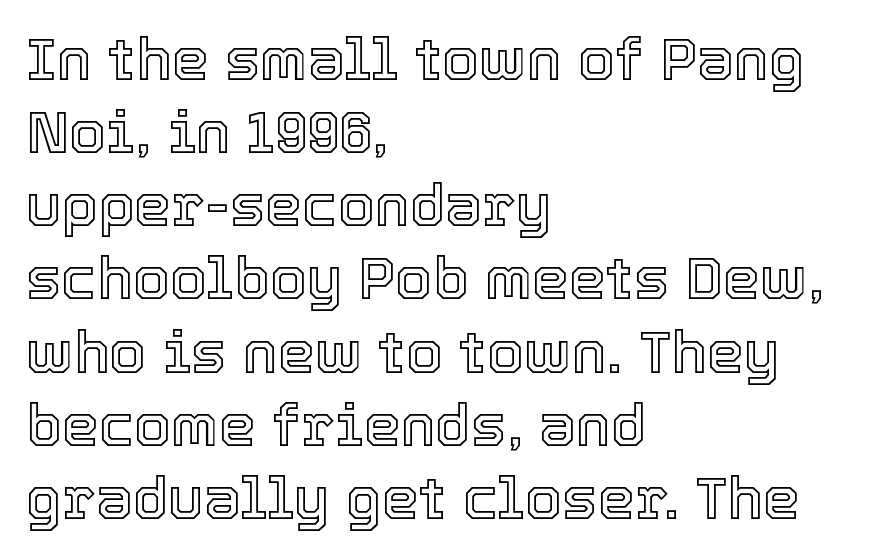
Ascenders rise straight up at ninety degrees. Character widths vary here, with narrow letters taking less room than wide ones. The passage shown has conventional tracking throughout. The typesetter chose a ragged-right arrangement here. Type without underlining.
